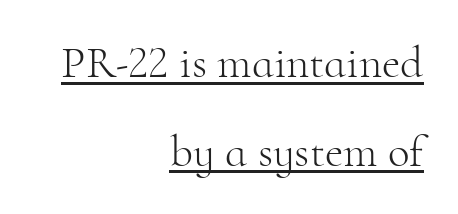
{"serif": "yes", "italic": "no", "bold": "no", "weight": "light", "width": "normal", "stroke_contrast": "high", "x_height": "small", "monospaced": "no", "underline": "yes", "align": "right", "line_spacing": "loose", "line_spacing_ratio": 1.97, "letter_spacing": "normal", "letter_spacing_em": 0.0, "glyph_px": 45}
